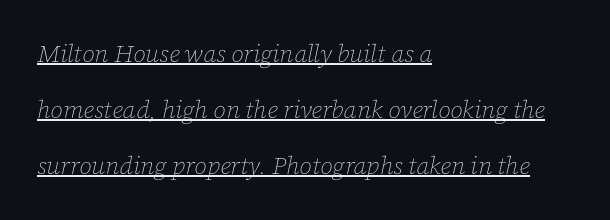
The image shows 25 px text type, italic (leaning right); set left-aligned, loose line spacing (2.24x), normal letter spacing, underlined.
